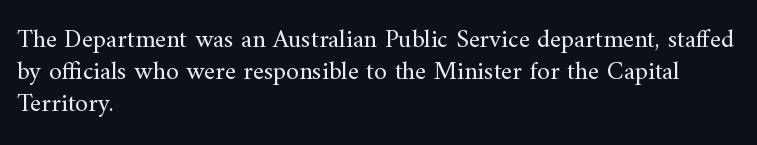
The passage shown is not underscored anywhere. Words appear dense and cohesive because spacing is normal. Alignment: flush left. Unlike italic type, these characters show no tilt at all.
